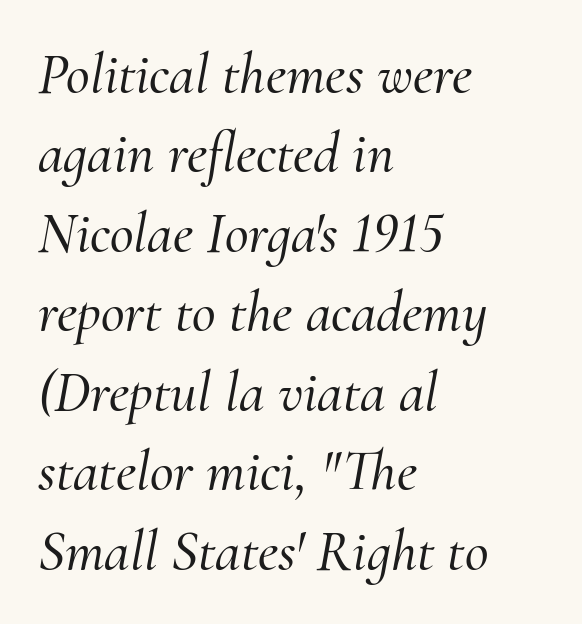
{"serif": "yes", "italic": "yes", "lean": "right", "slant_degrees": 10, "width": "normal", "stroke_contrast": "medium", "x_height": "small", "monospaced": "no", "underline": "no", "align": "left", "line_spacing": "normal", "line_spacing_ratio": 1.37, "letter_spacing": "normal", "letter_spacing_em": 0.0, "glyph_px": 58}
